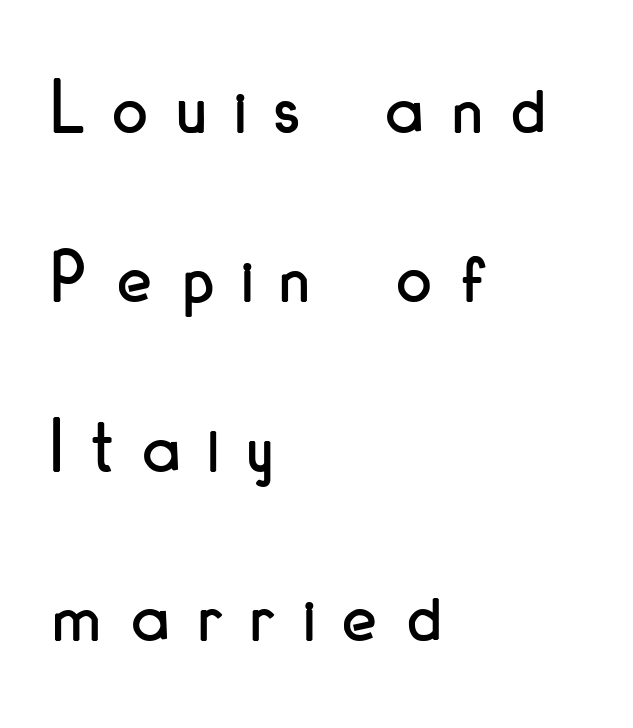
The image shows 78 px condensed sans-serif type, upright; set left-aligned, loose line spacing (2.17x), unusually wide letter spacing (+0.38 em), not underlined; low stroke contrast and a small x-height.
